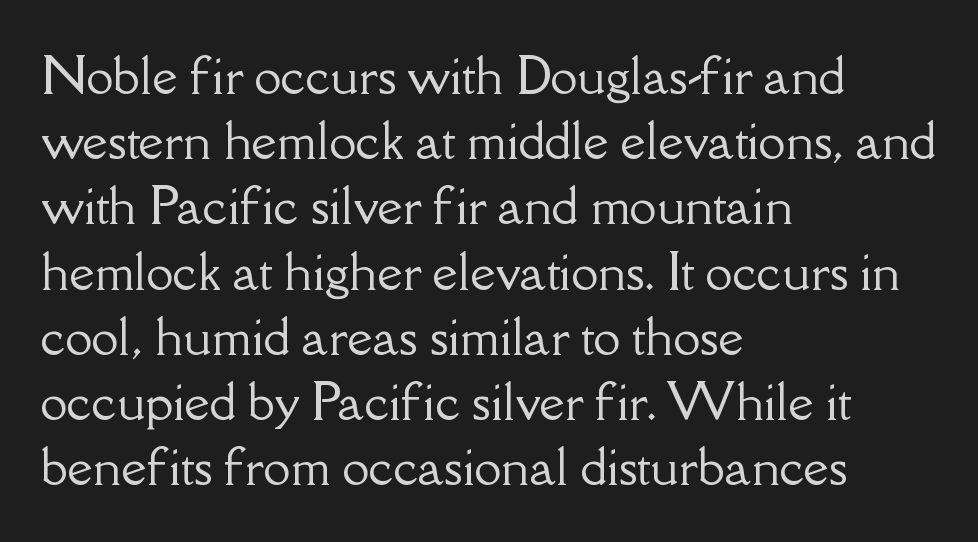
Q: Is the text italic (slanted)? A: No, it is upright.
Q: Is the typeface a serif or a sans-serif typeface? A: Serif.
Q: Is the text underlined? A: No.
Q: How is the paragraph aligned? A: Left-aligned.
Q: Is the spacing between letters normal or unusually wide? A: Normal.
Q: Is the spacing between lines tight, normal or loose? A: Normal.
Q: Width (condensed, normal, or wide)? A: Normal.
Q: Stroke contrast? A: Low.
Q: x-height? A: Small.
Q: Monospaced? A: No.
